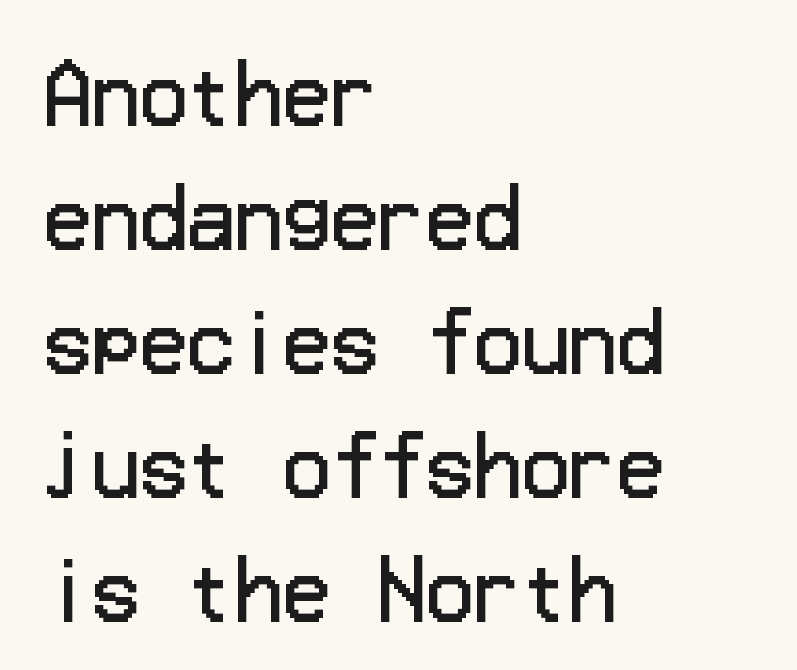
{"serif": "no", "italic": "no", "bold": "no", "weight": "regular", "width": "normal", "stroke_contrast": "low", "x_height": "medium", "underline": "no", "align": "left", "line_spacing": "normal", "line_spacing_ratio": 1.57, "letter_spacing": "normal", "letter_spacing_em": 0.0, "glyph_px": 79}
